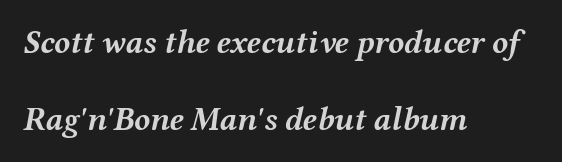
Q: Is the text bold? A: Yes.
Q: Is the text italic (slanted)? A: Yes, it leans right by about 12 degrees.
Q: Is the text underlined? A: No.
Q: How is the paragraph aligned? A: Left-aligned.
Q: Is the spacing between letters normal or unusually wide? A: Normal.
Q: Is the spacing between lines tight, normal or loose? A: Loose.
Q: Width (condensed, normal, or wide)? A: Wide.
Q: Stroke contrast? A: Medium.
Q: x-height? A: Medium.
Q: Monospaced? A: No.
